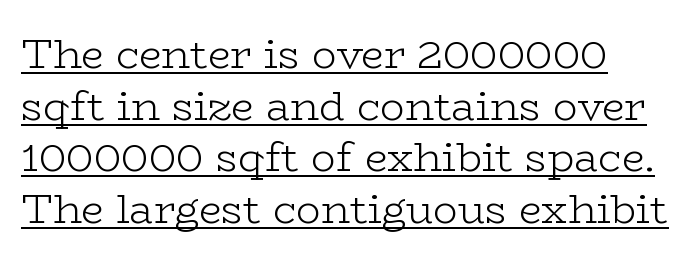
Q: Is the text bold? A: No.
Q: Is the text italic (slanted)? A: No, it is upright.
Q: Is the typeface a serif or a sans-serif typeface? A: Serif.
Q: Is the text underlined? A: Yes.
Q: Is the spacing between letters normal or unusually wide? A: Normal.
Q: Is the spacing between lines tight, normal or loose? A: Normal.
Q: Width (condensed, normal, or wide)? A: Wide.
Q: Stroke contrast? A: Low.
Q: x-height? A: Medium.
Q: Monospaced? A: No.
